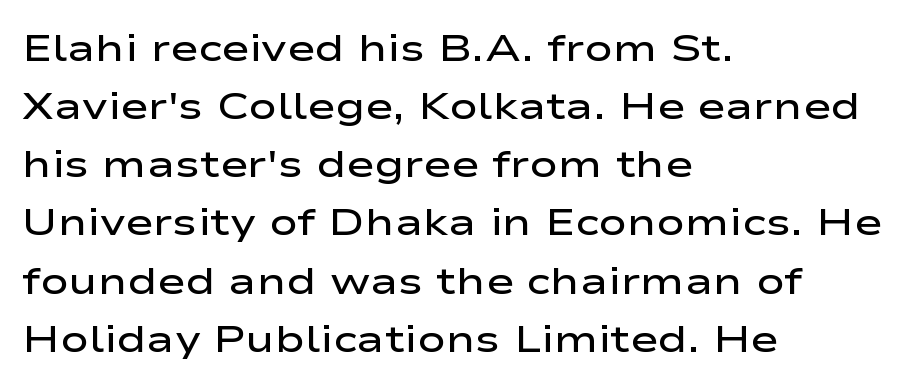
{"serif": "no", "italic": "no", "bold": "semi", "weight": "semibold", "width": "wide", "stroke_contrast": "low", "x_height": "medium", "monospaced": "no", "underline": "no", "align": "left", "line_spacing": "normal", "line_spacing_ratio": 1.53, "letter_spacing": "normal", "letter_spacing_em": 0.0, "glyph_px": 38}
